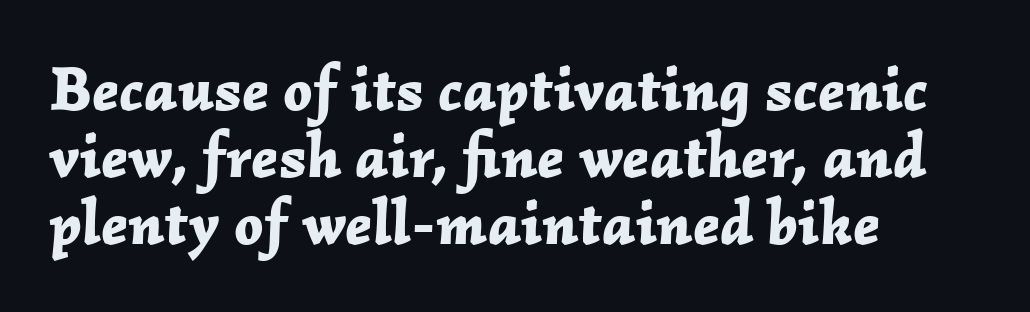
What stands out about the letter spacing? Nothing — it is the standard amount. Check the space under the baseline: it is left empty. A typesetter would call this leading minimal, almost set solid. Here the designer chose a conventional face with non-uniform glyph widths. On the weight axis this lands at bold, roughly 700. Where is the straight margin? On the left.
